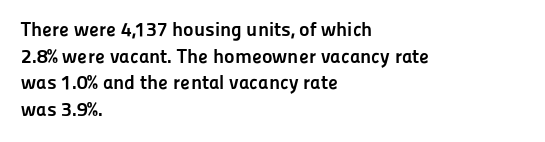
The typography opts for an upright posture over an oblique one. A classic flush-left, rag-right setting is used for this passage. Words appear dense and cohesive because spacing is normal. A full-strength bold gives these letters their thick strokes. Rule under the text: the space is simply empty.
